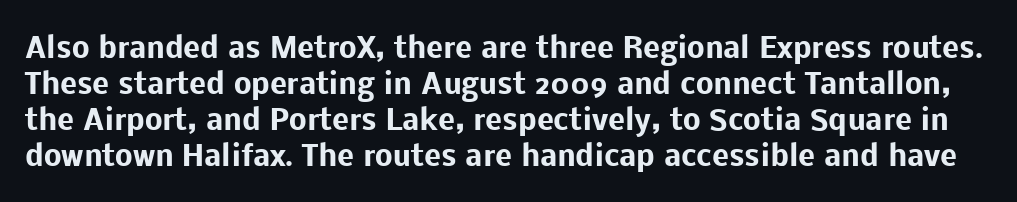
{"serif": "no", "italic": "no", "bold": "yes", "weight": "heavy", "width": "normal", "stroke_contrast": "low", "x_height": "medium", "monospaced": "no", "underline": "no", "line_spacing": "normal", "line_spacing_ratio": 1.29, "letter_spacing": "normal", "letter_spacing_em": 0.0, "glyph_px": 28}
